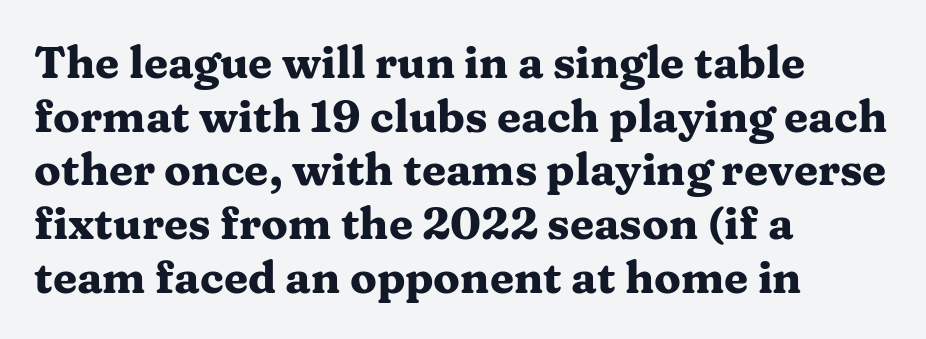
Q: Is the text bold? A: Yes.
Q: Is the text italic (slanted)? A: No, it is upright.
Q: Is the typeface a serif or a sans-serif typeface? A: Serif.
Q: Is the text underlined? A: No.
Q: How is the paragraph aligned? A: Left-aligned.
Q: Is the spacing between letters normal or unusually wide? A: Normal.
Q: Width (condensed, normal, or wide)? A: Wide.
Q: Stroke contrast? A: Medium.
Q: x-height? A: Medium.
Q: Monospaced? A: No.
